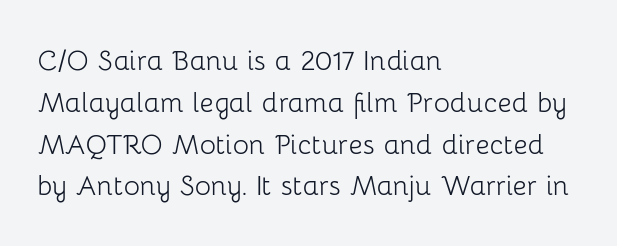
{"serif": "no", "italic": "no", "bold": "no", "weight": "light", "width": "normal", "stroke_contrast": "low", "x_height": "medium", "monospaced": "no", "underline": "no", "align": "left", "line_spacing_ratio": 1.23, "letter_spacing": "normal", "letter_spacing_em": 0.0, "glyph_px": 34}
